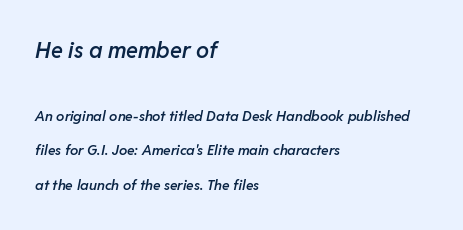
{"italic": "yes", "lean": "right", "slant_degrees": 11, "bold": "semi", "underline": "no", "align": "left", "line_spacing": "loose", "line_spacing_ratio": 2.44, "letter_spacing": "normal", "letter_spacing_em": 0.0, "larger_block": "first", "size_ratio": 1.57, "glyph_px": 22}
